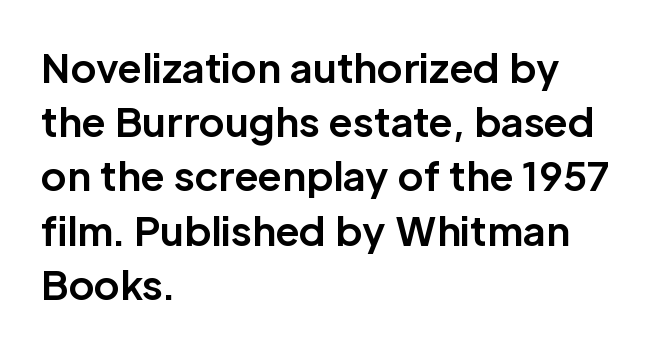
The rendering anchors every line to the left-hand side. The passage shown is typed in a proportional face where columns would drift. This is roman type, the default non-slanted kind. The baseline area is clear. Glyph-to-glyph distance matches everyday printed text.
